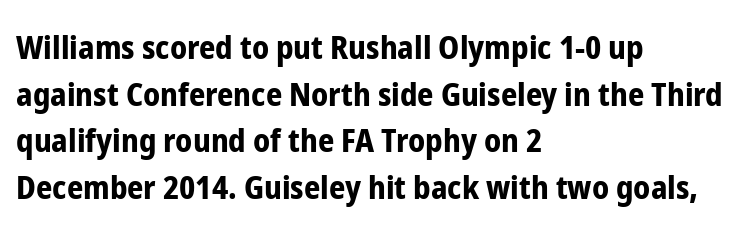
{"serif": "no", "italic": "no", "bold": "yes", "weight": "bold", "width": "condensed", "stroke_contrast": "low", "x_height": "medium", "monospaced": "no", "underline": "no", "align": "left", "line_spacing": "normal", "line_spacing_ratio": 1.46, "letter_spacing": "normal", "letter_spacing_em": 0.0, "glyph_px": 32}
